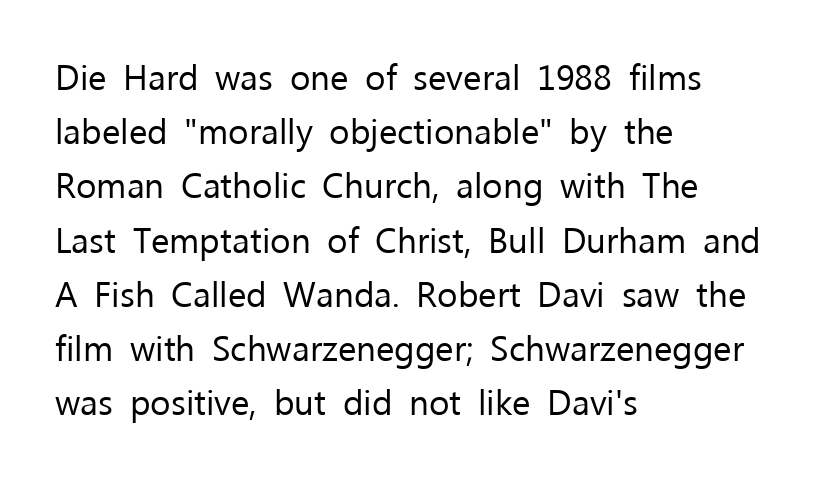
A bare baseline throughout the passage. There is no visible air inserted between adjacent glyphs. Proportional: the letters do not fall into vertical columns. Evenly set lines give the paragraph a standard silhouette. You can tell it's not italic because the verticals are truly vertical. What kind of face is this? One without serifs — a sans.
